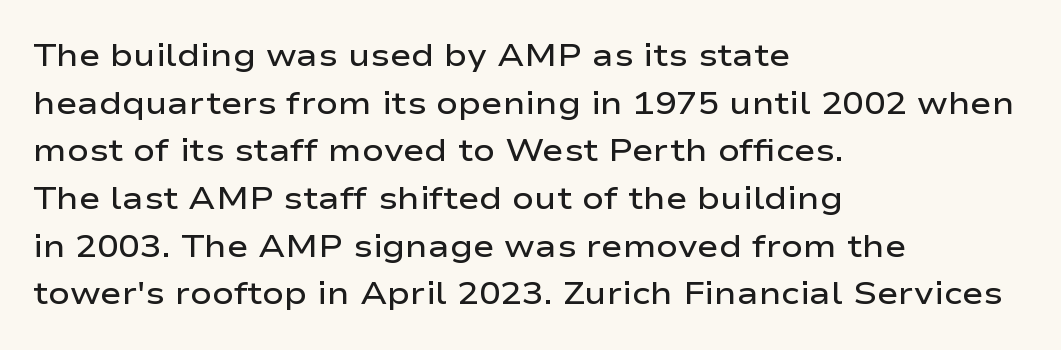
Anything drawn beneath the words? Only blank space. Every stem runs plumb, perpendicular to the baseline. The gaps between neighbouring characters are ordinary and unremarkable. This sample uses a sans-serif face.
